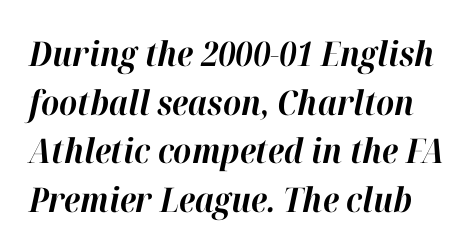
The image shows 34 px bold type, italic (leaning right); set normal line spacing (1.43x), normal letter spacing, not underlined; high stroke contrast and a medium x-height.
